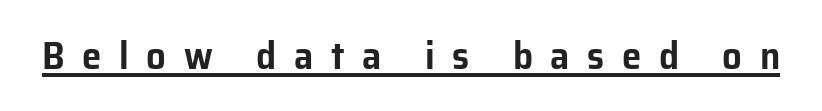
{"serif": "no", "italic": "no", "width": "normal", "stroke_contrast": "low", "x_height": "medium", "monospaced": "no", "underline": "yes", "letter_spacing": "wide", "letter_spacing_em": 0.45, "glyph_px": 39}
